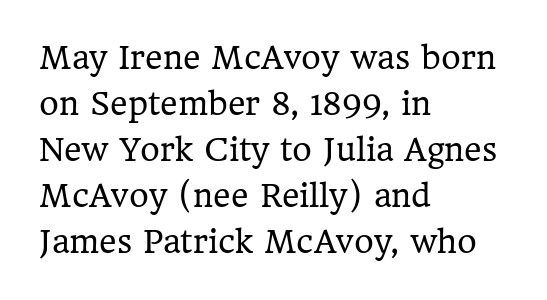
The image shows 30 px regular-weight serif type, upright; set left-aligned, normal line spacing (1.53x), normal letter spacing, not underlined; low stroke contrast and a medium x-height.
